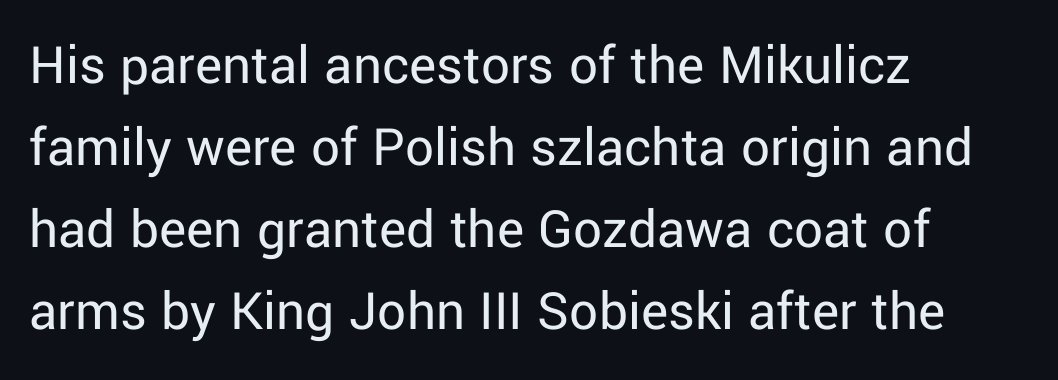
Is the type heavy? It reads as light-to-regular instead. Do the letters lean? They stand straight. This rendering leaves character spacing at its baseline value. Lines of text with bare space underneath. Reading down the block, your eye returns to a fixed left position each line.
